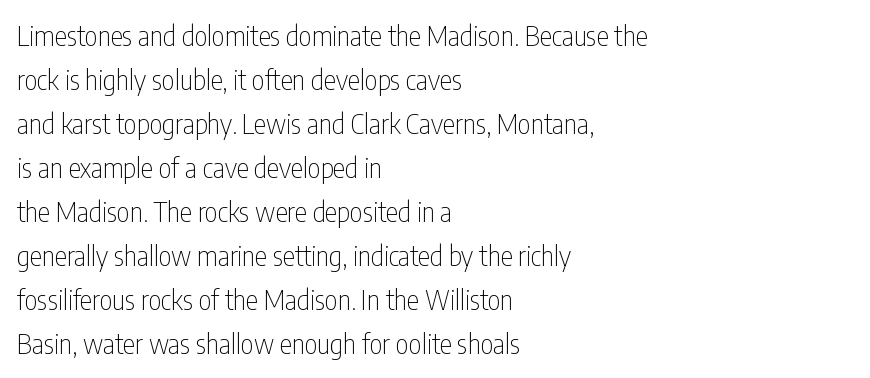
Q: Is the text bold? A: No.
Q: Is the text italic (slanted)? A: No, it is upright.
Q: Is the typeface a serif or a sans-serif typeface? A: Sans-serif.
Q: Is the text underlined? A: No.
Q: How is the paragraph aligned? A: Left-aligned.
Q: Is the spacing between letters normal or unusually wide? A: Normal.
Q: Is the spacing between lines tight, normal or loose? A: Normal.
Q: Width (condensed, normal, or wide)? A: Condensed.
Q: Stroke contrast? A: Low.
Q: x-height? A: Medium.
Q: Monospaced? A: No.
